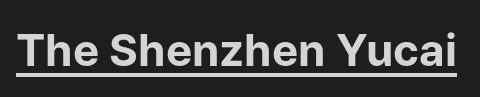
The image shows 44 px bold sans-serif type, upright; set normal letter spacing, underlined; low stroke contrast and a medium x-height.
